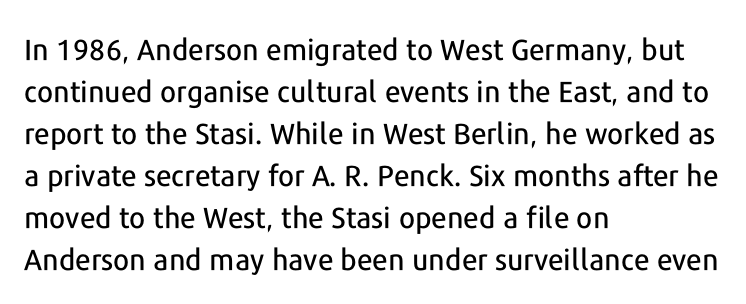
{"serif": "no", "italic": "no", "width": "normal", "stroke_contrast": "low", "x_height": "medium", "monospaced": "no", "underline": "no", "align": "left", "line_spacing": "normal", "line_spacing_ratio": 1.45, "letter_spacing": "normal", "letter_spacing_em": 0.0, "glyph_px": 29}
